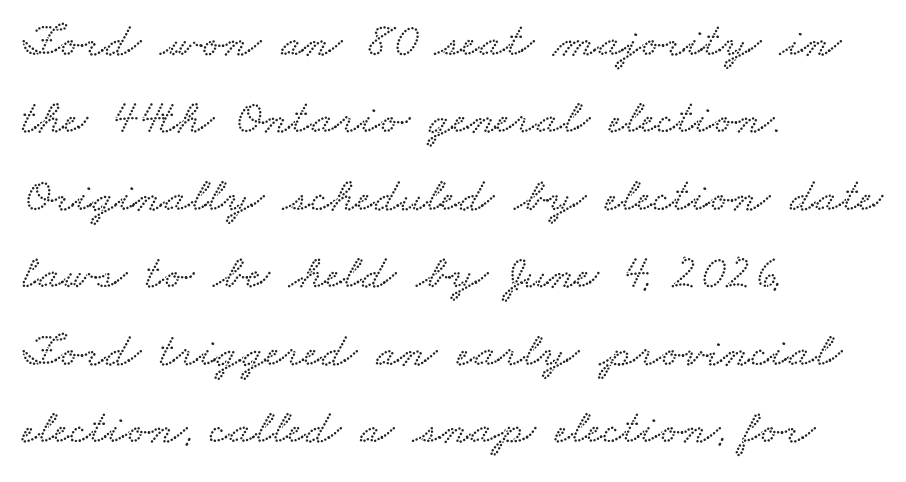
Look at the tracking — it's just the regular setting, nothing added. The vertical gap from one line to the next is medium. A typesetter would call this proportional, since set widths differ per character. Where is the straight margin? On the left. This rendering features lettering with no underline.
